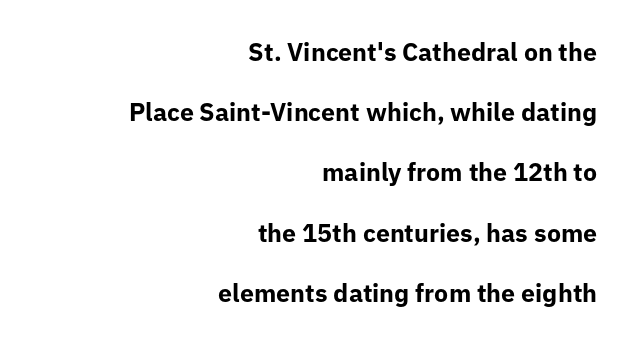
{"italic": "no", "bold": "yes", "underline": "no", "align": "right", "line_spacing": "loose", "line_spacing_ratio": 2.41, "letter_spacing": "normal", "letter_spacing_em": 0.0, "glyph_px": 25}
